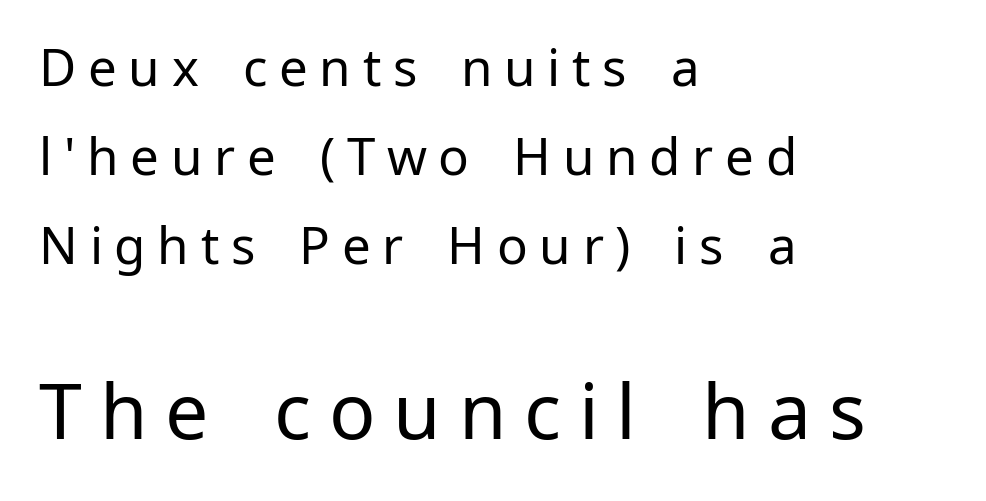
{"serif": "no", "italic": "no", "bold": "no", "weight": "regular", "width": "normal", "stroke_contrast": "low", "x_height": "medium", "monospaced": "no", "underline": "no", "align": "left", "line_spacing_ratio": 1.75, "letter_spacing": "wide", "letter_spacing_em": 0.23, "larger_block": "second", "size_ratio": 1.51, "glyph_px": 77}
